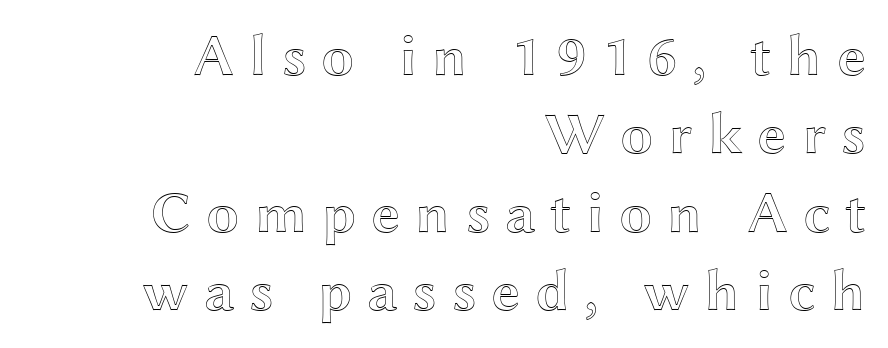
You could not count columns in this text — the font is proportionally spaced. Visually the block forms a straight wall on the right and a jagged coastline on the left. These lines have a slow, spaced-out rhythm from letter to letter. This sample keeps an unexceptional amount of space between lines.
